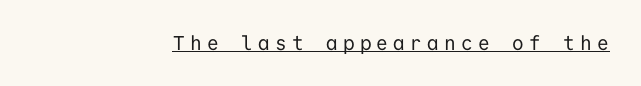
{"italic": "no", "bold": "no", "underline": "yes", "letter_spacing": "wide", "letter_spacing_em": 0.27, "glyph_px": 20}
